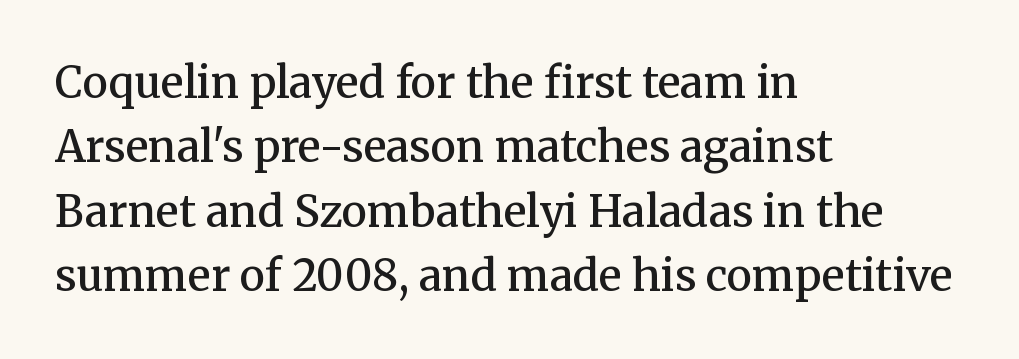
The image shows 43 px semibold serif type, upright; set left-aligned, normal line spacing (1.5x), normal letter spacing, not underlined; medium stroke contrast and a medium x-height.
